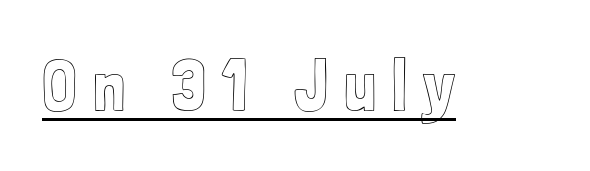
{"italic": "no", "width": "condensed", "x_height": "medium", "monospaced": "no", "underline": "yes", "letter_spacing": "wide", "letter_spacing_em": 0.22, "glyph_px": 72}
